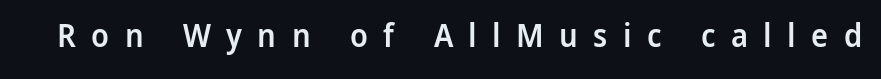
{"serif": "no", "italic": "no", "bold": "semi", "weight": "semibold", "width": "normal", "stroke_contrast": "low", "x_height": "medium", "monospaced": "no", "underline": "no", "letter_spacing": "wide", "letter_spacing_em": 0.48, "glyph_px": 32}
